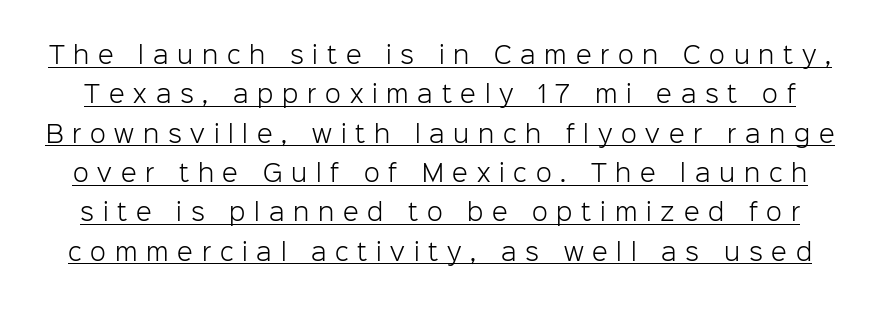
Q: Is the text bold? A: No.
Q: Is the text italic (slanted)? A: No, it is upright.
Q: Is the text underlined? A: Yes.
Q: Is the spacing between letters normal or unusually wide? A: Unusually wide.
